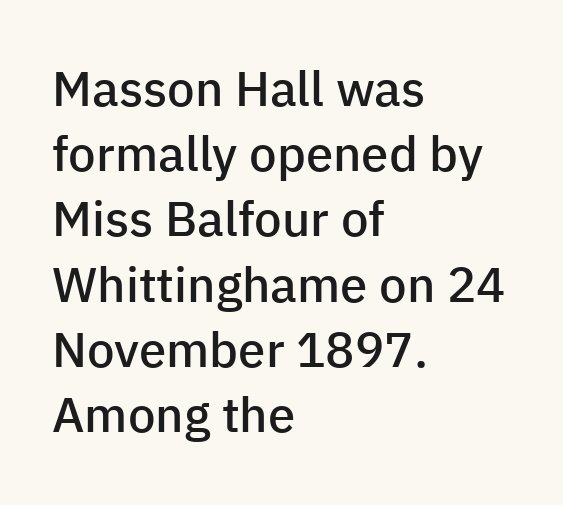
The image shows 49 px semibold sans-serif type, upright; set left-aligned, normal line spacing (1.33x), normal letter spacing, not underlined; low stroke contrast and a medium x-height.
